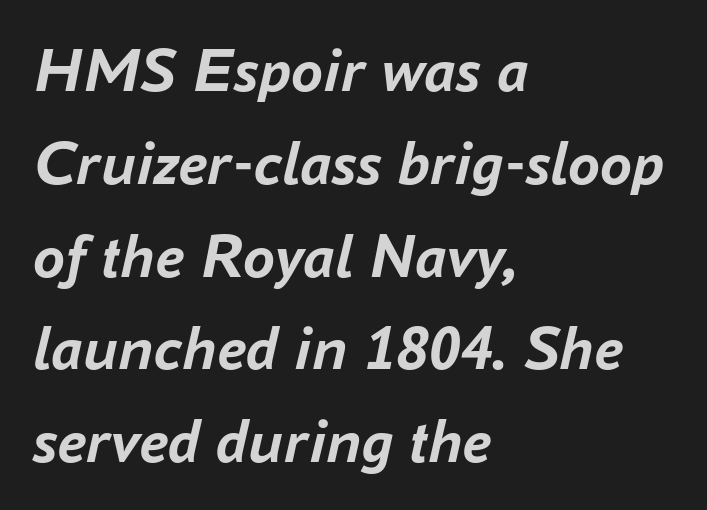
Tall strokes in this sample are angled rather than plumb. Every row of glyphs begins at an identical x-position on the left. Horizontal bands of white between lines are of average thickness. Looks like regular typesetting: each glyph gets only the width it needs. There is no visible air inserted between adjacent glyphs.
